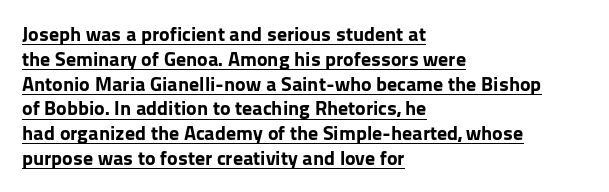
The image shows 20 px bold type, upright; set left-aligned, line spacing 1.24x, normal letter spacing, underlined.
